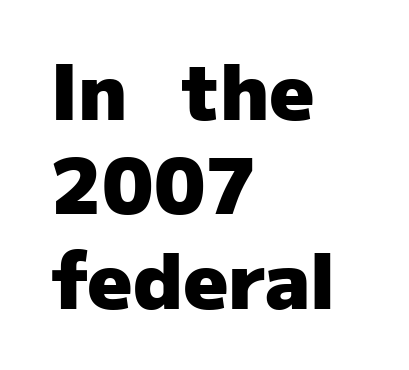
The image shows 78 px heavy sans-serif type, upright; set left-aligned, line spacing 1.21x, normal letter spacing, not underlined; low stroke contrast and a medium x-height.
